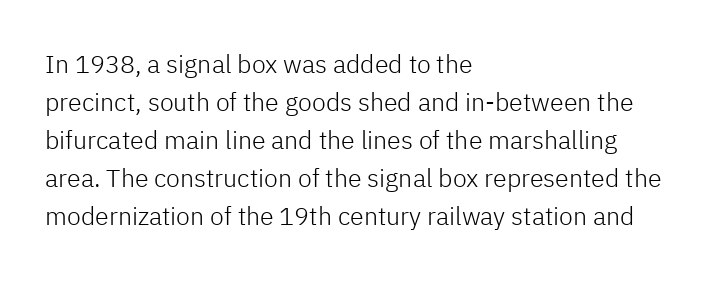
The font's upright variant was chosen for this text. The specimen omits any rule beneath the text block's lines. All the whitespace from short lines collects on the right. Tracking here is standard; glyphs follow each other at the usual distance.
